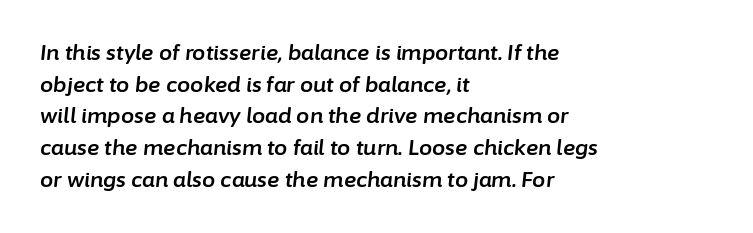
Q: Is the text italic (slanted)? A: Yes, it leans right by about 6 degrees.
Q: Is the text underlined? A: No.
Q: How is the paragraph aligned? A: Left-aligned.
Q: Is the spacing between letters normal or unusually wide? A: Normal.
Q: Is the spacing between lines tight, normal or loose? A: Normal.
